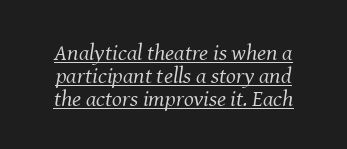
{"italic": "yes", "lean": "right", "slant_degrees": 8, "bold": "no", "underline": "yes", "line_spacing": "tight", "line_spacing_ratio": 0.99, "letter_spacing": "normal", "letter_spacing_em": 0.0, "glyph_px": 23}
